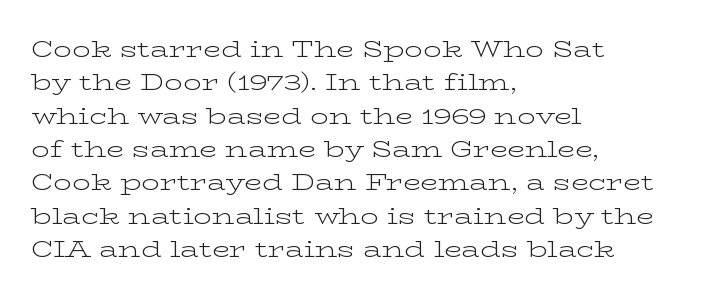
Q: Is the text bold? A: No.
Q: Is the text italic (slanted)? A: No, it is upright.
Q: Is the text underlined? A: No.
Q: How is the paragraph aligned? A: Left-aligned.
Q: Is the spacing between letters normal or unusually wide? A: Normal.
Q: Is the spacing between lines tight, normal or loose? A: Normal.
